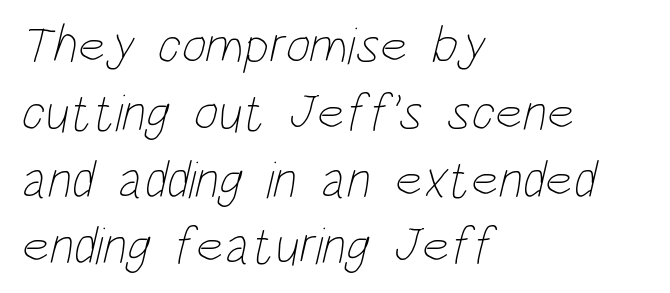
The image shows 53 px thin, condensed type; set left-aligned, normal line spacing (1.26x), normal letter spacing, not underlined; low stroke contrast and a large x-height.
